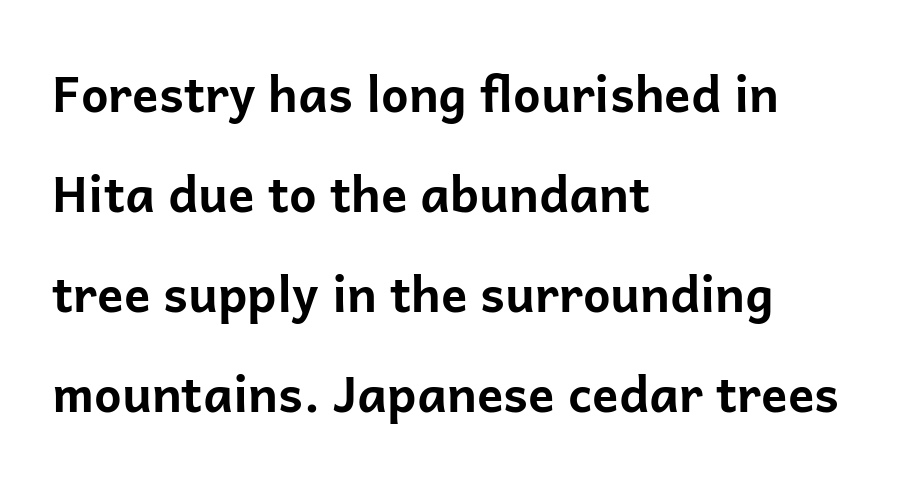
Q: Is the text bold? A: Yes.
Q: Is the text italic (slanted)? A: No, it is upright.
Q: Is the typeface a serif or a sans-serif typeface? A: Sans-serif.
Q: Is the text underlined? A: No.
Q: How is the paragraph aligned? A: Left-aligned.
Q: Is the spacing between letters normal or unusually wide? A: Normal.
Q: Is the spacing between lines tight, normal or loose? A: Loose.
Q: Width (condensed, normal, or wide)? A: Normal.
Q: Stroke contrast? A: Low.
Q: x-height? A: Medium.
Q: Monospaced? A: No.
